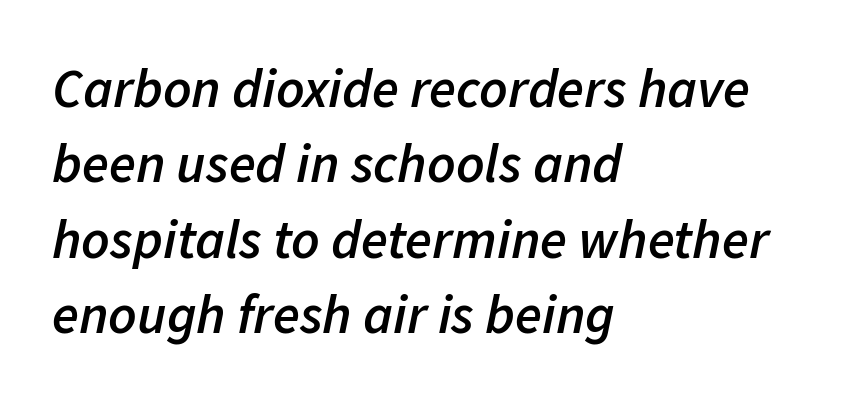
The image shows 55 px semibold type, italic (leaning right); set left-aligned, normal line spacing (1.37x), normal letter spacing, not underlined; low stroke contrast and a medium x-height.
